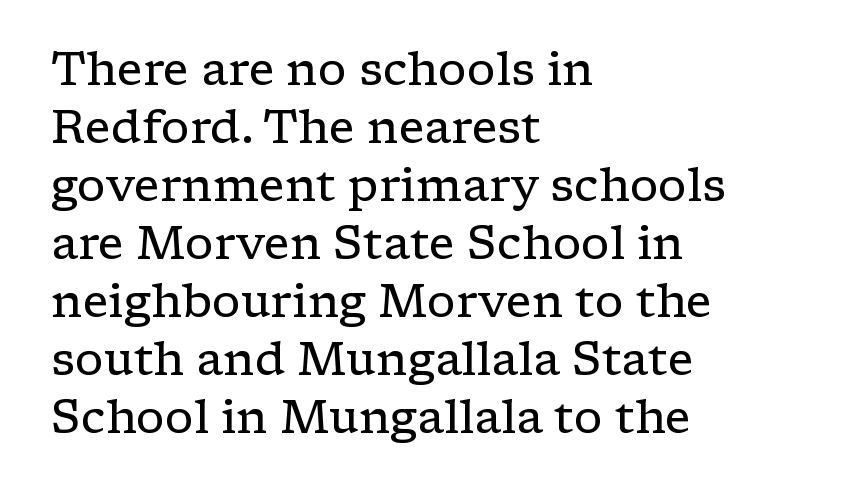
The image shows 46 px regular-weight, wide serif type, upright; set left-aligned, normal line spacing (1.26x), normal letter spacing, not underlined; low stroke contrast and a medium x-height.
